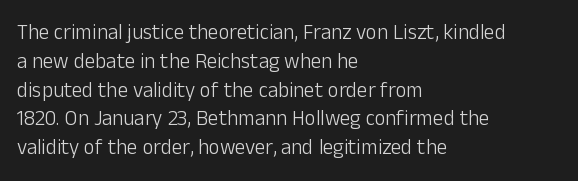
Q: Is the text bold? A: No.
Q: Is the text italic (slanted)? A: No, it is upright.
Q: Is the text underlined? A: No.
Q: How is the paragraph aligned? A: Left-aligned.
Q: Is the spacing between letters normal or unusually wide? A: Normal.
Q: Is the spacing between lines tight, normal or loose? A: Normal.
